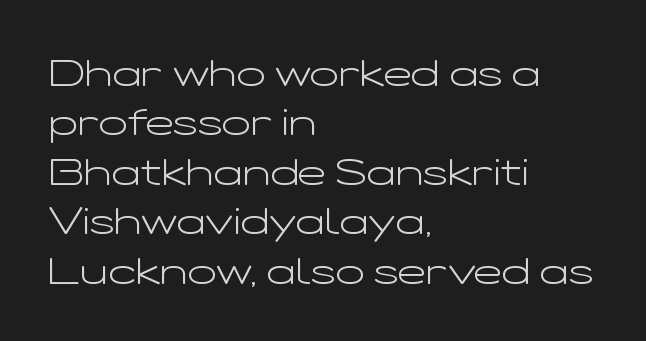
Q: Is the text bold? A: No.
Q: Is the text italic (slanted)? A: No, it is upright.
Q: Is the typeface a serif or a sans-serif typeface? A: Sans-serif.
Q: Is the text underlined? A: No.
Q: How is the paragraph aligned? A: Left-aligned.
Q: Is the spacing between letters normal or unusually wide? A: Normal.
Q: Is the spacing between lines tight, normal or loose? A: Normal.
Q: Width (condensed, normal, or wide)? A: Wide.
Q: Stroke contrast? A: Low.
Q: x-height? A: Medium.
Q: Monospaced? A: No.
